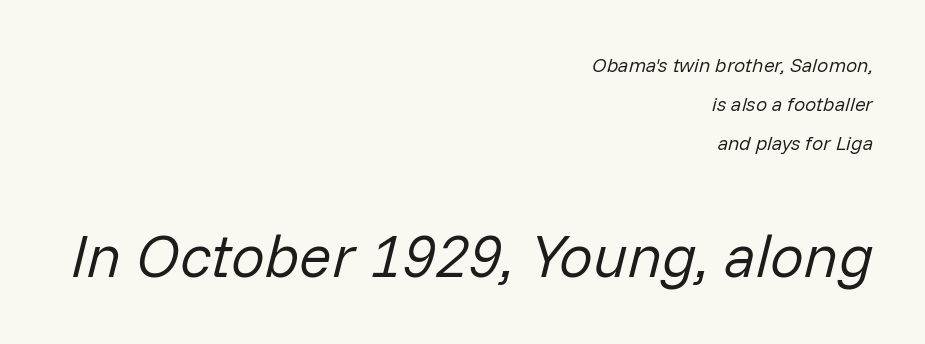
Q: Is the text bold? A: No.
Q: Is the text italic (slanted)? A: Yes, it leans right by about 14 degrees.
Q: Is the text underlined? A: No.
Q: How is the paragraph aligned? A: Right-aligned.
Q: Is the spacing between letters normal or unusually wide? A: Normal.
Q: Is the spacing between lines tight, normal or loose? A: Loose.
Q: Which block of text is set in a larger size, the first (top) or the second (bottom)? A: The second (bottom) one.
Q: Width (condensed, normal, or wide)? A: Normal.
Q: Stroke contrast? A: Low.
Q: x-height? A: Medium.
Q: Monospaced? A: No.
